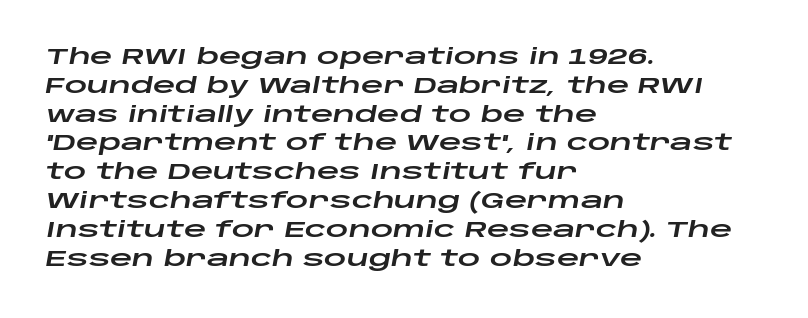
{"italic": "yes", "lean": "right", "slant_degrees": 10, "underline": "no", "align": "left", "line_spacing": "normal", "line_spacing_ratio": 1.31, "letter_spacing": "normal", "letter_spacing_em": 0.0, "glyph_px": 22}
